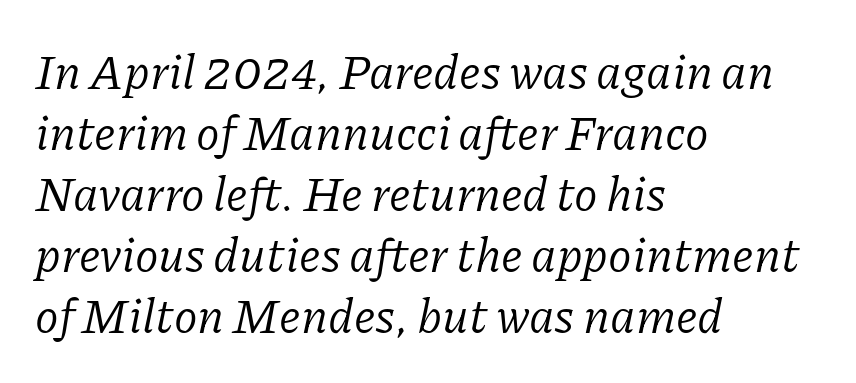
The image shows 48 px regular-weight serif type, italic (leaning right); set left-aligned, normal line spacing (1.27x), normal letter spacing, not underlined; low stroke contrast and a medium x-height.
